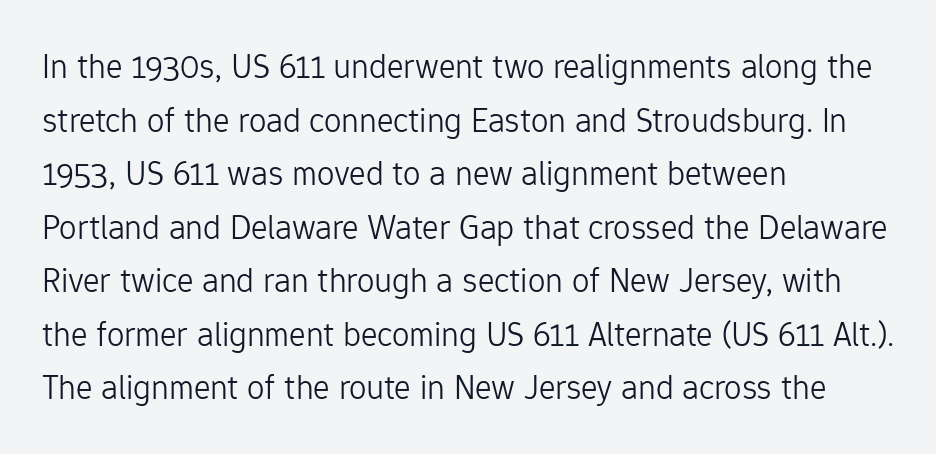
{"serif": "no", "italic": "no", "bold": "no", "weight": "light", "width": "normal", "stroke_contrast": "low", "x_height": "medium", "monospaced": "no", "underline": "no", "align": "left", "line_spacing": "normal", "line_spacing_ratio": 1.53, "letter_spacing": "normal", "letter_spacing_em": 0.0, "glyph_px": 35}
